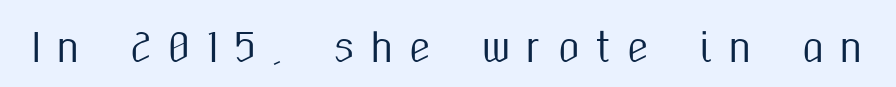
{"serif": "no", "italic": "no", "width": "condensed", "stroke_contrast": "medium", "x_height": "medium", "monospaced": "no", "underline": "no", "letter_spacing": "wide", "letter_spacing_em": 0.41, "glyph_px": 39}
